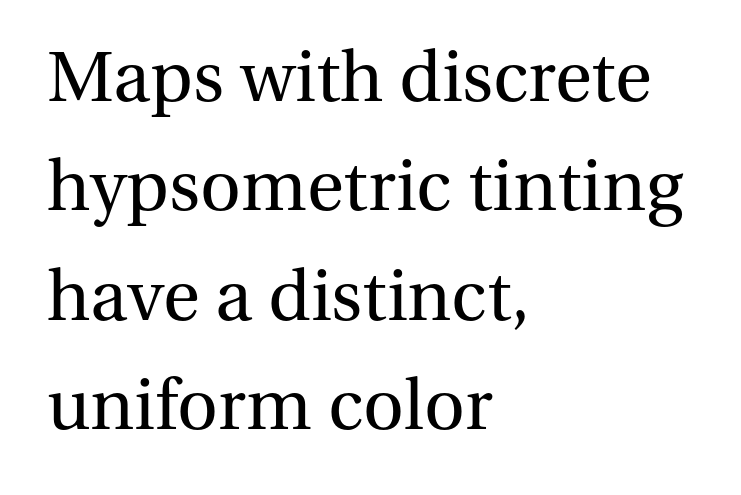
Is this a heavy cut? Hardly; it is regular or lighter. How are the letters spaced? Ordinarily, with no added tracking. Check the space under the baseline: it is left empty. Leftover space on each line is placed entirely after the last word. The passage shown is typed in a proportional face where columns would drift.
